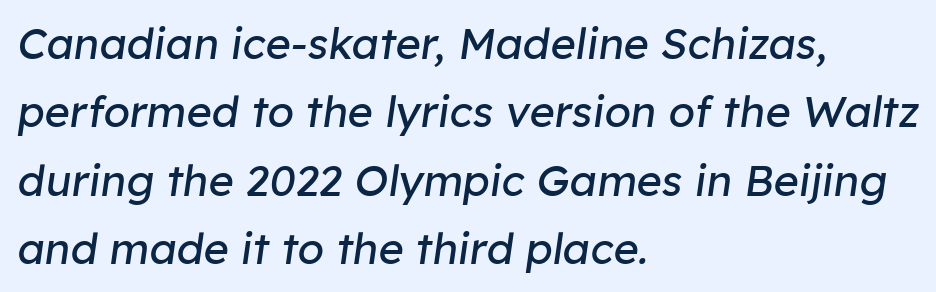
Q: Is the text bold? A: No.
Q: Is the text italic (slanted)? A: Yes, it leans right by about 8 degrees.
Q: Is the text underlined? A: No.
Q: How is the paragraph aligned? A: Left-aligned.
Q: Is the spacing between letters normal or unusually wide? A: Normal.
Q: Is the spacing between lines tight, normal or loose? A: Normal.
Q: Width (condensed, normal, or wide)? A: Normal.
Q: Stroke contrast? A: Low.
Q: x-height? A: Medium.
Q: Monospaced? A: No.
